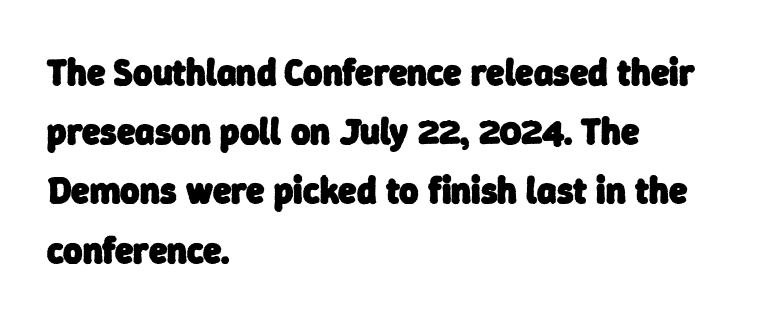
Leftover space on each line is placed entirely after the last word. What's the leading like? Ordinary, nothing unusual. Set as a true bold cut, around the 700 mark. Character widths vary here, with narrow letters taking less room than wide ones. Descender tails drop into unmarked territory. Caption: standard tracking, unaltered.
